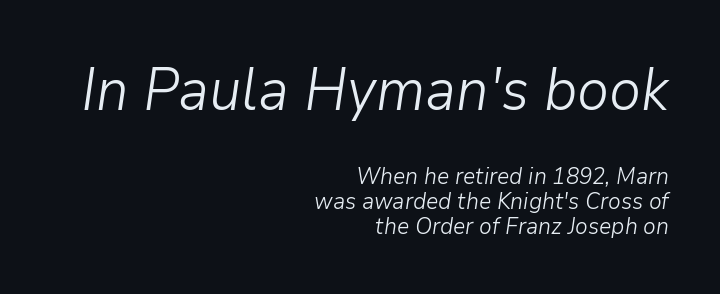
Q: Is the text bold? A: No.
Q: Is the text italic (slanted)? A: Yes, it leans right by about 9 degrees.
Q: Is the text underlined? A: No.
Q: How is the paragraph aligned? A: Right-aligned.
Q: Is the spacing between letters normal or unusually wide? A: Normal.
Q: Is the spacing between lines tight, normal or loose? A: Tight.
Q: Which block of text is set in a larger size, the first (top) or the second (bottom)? A: The first (top) one.
Q: Width (condensed, normal, or wide)? A: Normal.
Q: Stroke contrast? A: Low.
Q: x-height? A: Medium.
Q: Monospaced? A: No.
